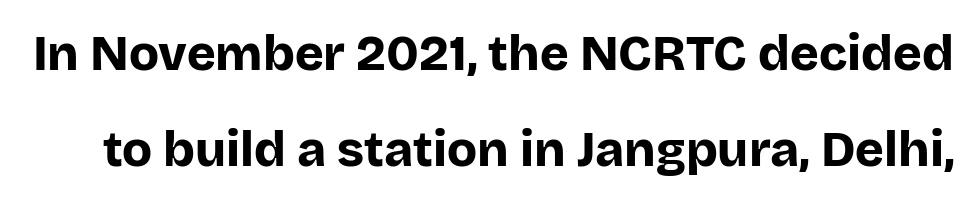
This rendering features lettering with no underline. Observe the ordinary spacing: letters are neighbours, not strangers. The passage shown is typed in a proportional face where columns would drift. Bold? Absolutely — the strokes are thick and heavy.
